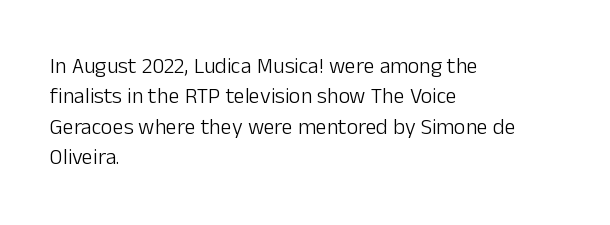
A quiet, ordinary-to-light weight characterises the typeface. The text block is weighted toward the left margin, trailing off unevenly rightward. This rendering leaves character spacing at its baseline value. Characters remain perfectly vertical along every line. The strip under each line holds only bare page.
